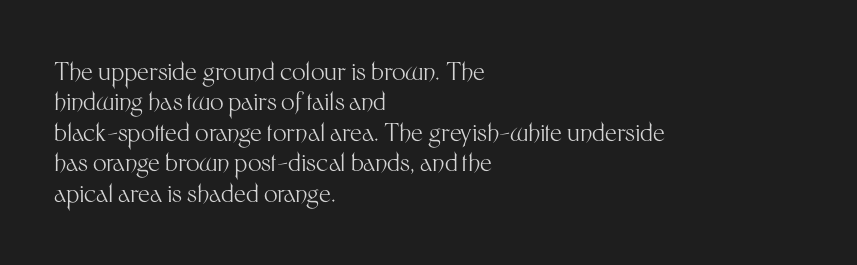
Q: Is the text bold? A: No.
Q: Is the text italic (slanted)? A: No, it is upright.
Q: Is the text underlined? A: No.
Q: How is the paragraph aligned? A: Left-aligned.
Q: Is the spacing between letters normal or unusually wide? A: Normal.
Q: Is the spacing between lines tight, normal or loose? A: Normal.
